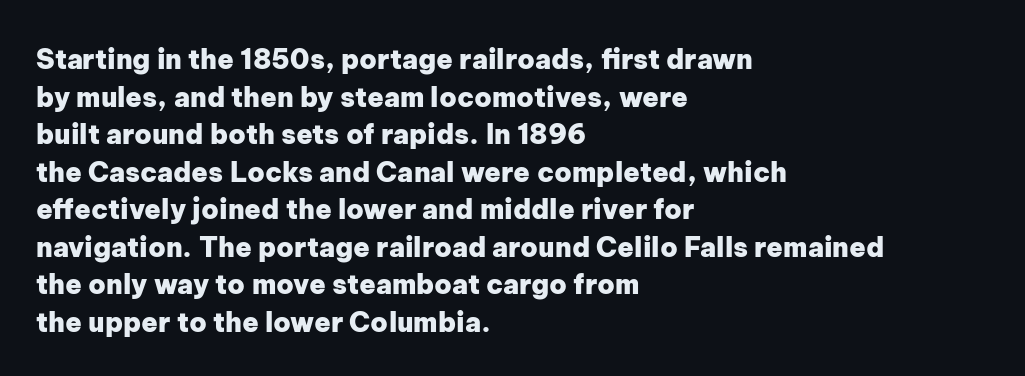
Its strokes are broad and dark, the hallmark of bold type. The letterforms sit shoulder to shoulder at normal distance. Horizontal alignment here is leftward, the default for most running prose. Each new line begins a customary step beneath the previous one. Has an underline been added? It has not. Characters remain perfectly vertical along every line.
